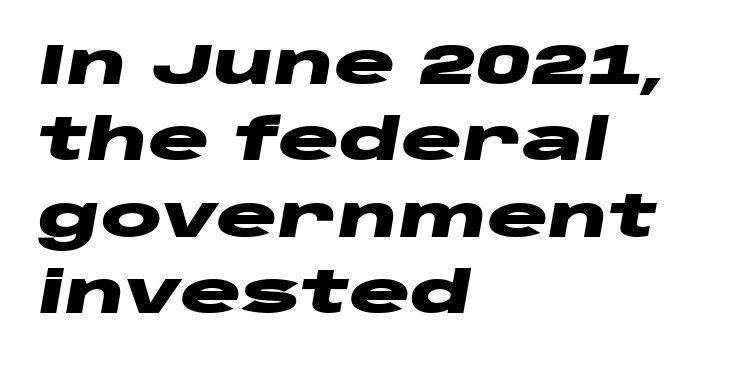
A typesetter would call this zero additional tracking. Emphasis by weight is at full strength: bold. The typesetter chose a ragged-right arrangement here. Whoever set this chose a conventional vertical rhythm.
